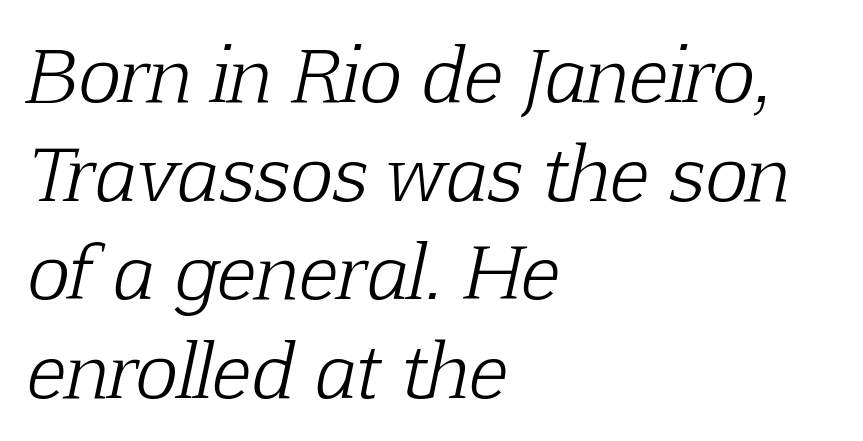
{"serif": "yes", "italic": "yes", "lean": "right", "slant_degrees": 12, "bold": "no", "weight": "light", "width": "normal", "stroke_contrast": "low", "x_height": "medium", "monospaced": "no", "underline": "no", "align": "left", "line_spacing": "normal", "line_spacing_ratio": 1.37, "letter_spacing": "normal", "letter_spacing_em": 0.0, "glyph_px": 72}
